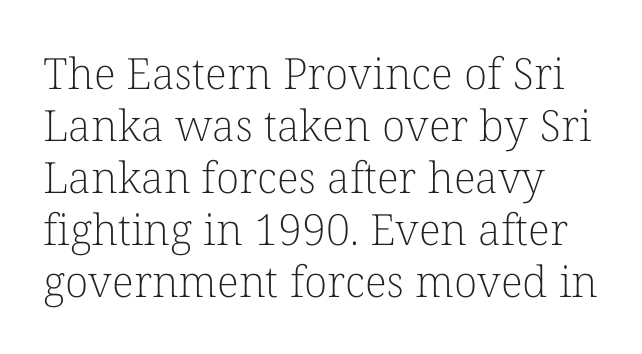
Letters have the restrained weight of plain body copy at most. Old-style or modern, the face here clearly has serifs. The specimen omits any rule beneath the text block's lines. Does the lettering tilt? It doesn't — this is upright.
